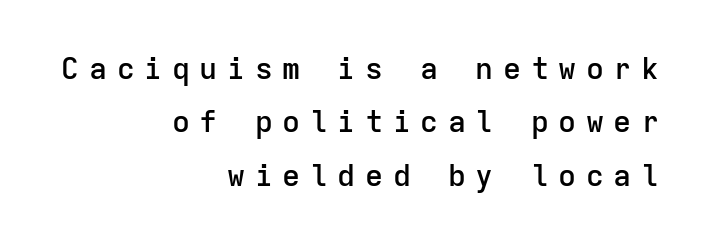
Fixed-width glyphs throughout — classic coding-font behaviour. Each row of text sits above clean, open space. Font category for this specimen: sans-serif. Notice how the stems are strictly vertical — no italics here. A student would call this right alignment; a typographer would say flush right, rag left. This sample uses expanded letter spacing, leaving extra air between glyphs.
